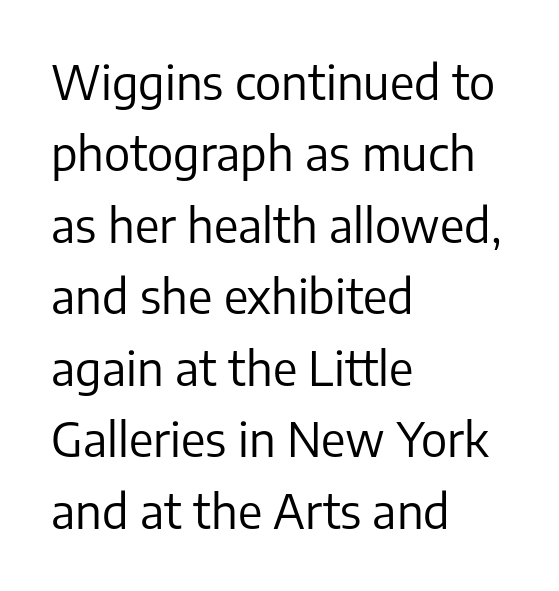
{"serif": "no", "italic": "no", "bold": "no", "weight": "regular", "width": "normal", "stroke_contrast": "low", "x_height": "medium", "monospaced": "no", "underline": "no", "align": "left", "line_spacing": "normal", "line_spacing_ratio": 1.52, "letter_spacing": "normal", "letter_spacing_em": 0.0, "glyph_px": 47}
